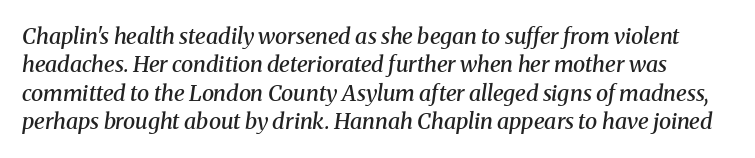
Designer's note — italics engaged. Nobody touched the tracking dial on this one. Normally led — the rows are evenly, conventionally spaced. Heft: intermediate — a semibold. Nobody drew a line under any word here.
